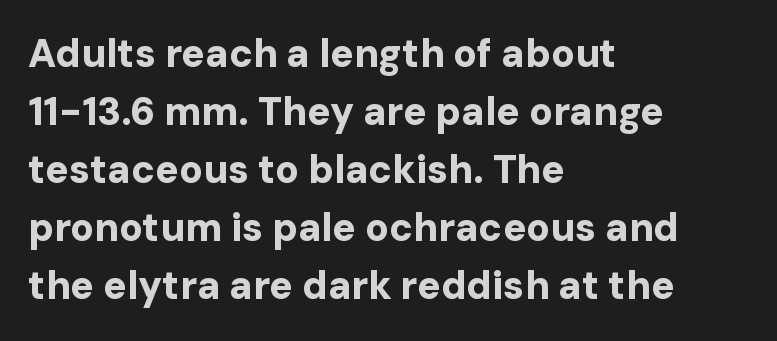
The image shows 39 px bold sans-serif type, upright; set left-aligned, normal line spacing (1.49x), normal letter spacing, not underlined; low stroke contrast and a medium x-height.
